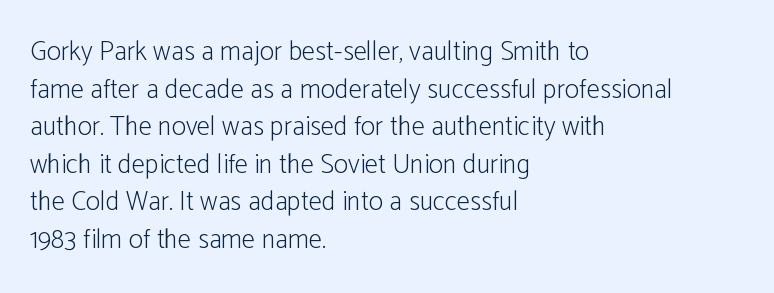
Q: Is the text bold? A: No.
Q: Is the text italic (slanted)? A: No, it is upright.
Q: Is the text underlined? A: No.
Q: How is the paragraph aligned? A: Left-aligned.
Q: Is the spacing between letters normal or unusually wide? A: Normal.
Q: Is the spacing between lines tight, normal or loose? A: Normal.
